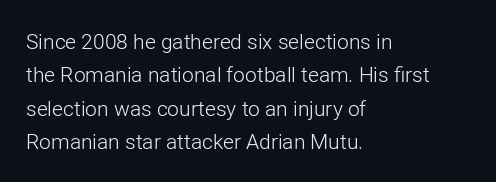
The image shows 21 px text type, upright; set left-aligned, normal line spacing (1.59x), normal letter spacing, not underlined.
